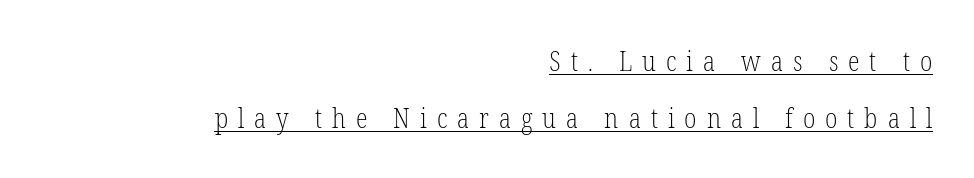
The image shows 27 px text type, upright; set right-aligned, loose line spacing (2.1x), unusually wide letter spacing (+0.37 em), underlined.
